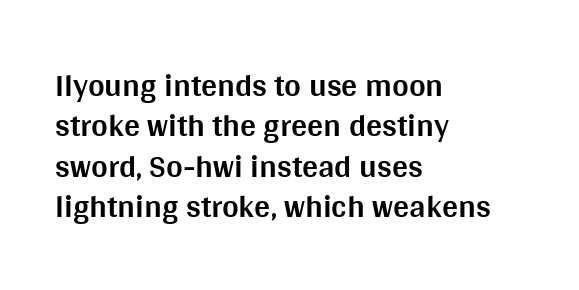
Q: Is the text bold? A: Yes.
Q: Is the text italic (slanted)? A: No, it is upright.
Q: Is the typeface a serif or a sans-serif typeface? A: Sans-serif.
Q: Is the text underlined? A: No.
Q: How is the paragraph aligned? A: Left-aligned.
Q: Is the spacing between letters normal or unusually wide? A: Normal.
Q: Is the spacing between lines tight, normal or loose? A: Normal.
Q: Width (condensed, normal, or wide)? A: Normal.
Q: Stroke contrast? A: Medium.
Q: x-height? A: Large.
Q: Monospaced? A: No.
